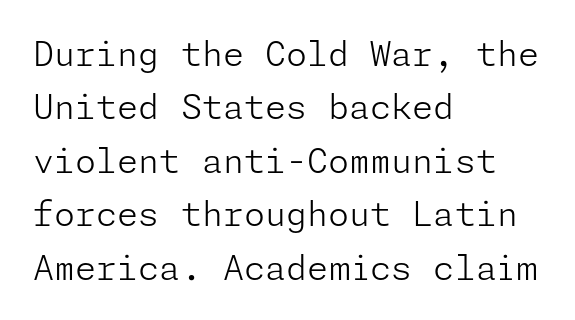
The image shows 34 px light sans-serif type, upright; set left-aligned, normal line spacing (1.57x), normal letter spacing, not underlined; low stroke contrast and a medium x-height.
